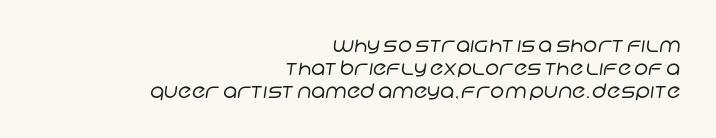
{"bold": "no", "underline": "no", "align": "right", "line_spacing": "tight", "line_spacing_ratio": 1.15, "letter_spacing": "normal", "letter_spacing_em": 0.0, "glyph_px": 20}
